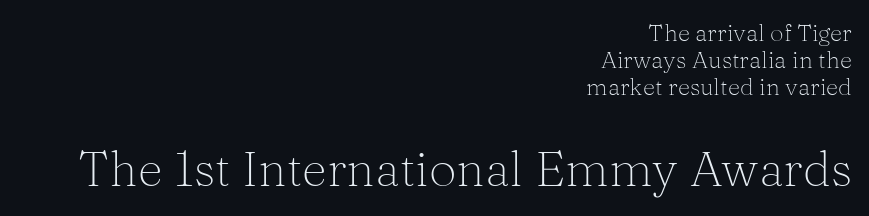
Q: Is the text bold? A: No.
Q: Is the text italic (slanted)? A: No, it is upright.
Q: Is the typeface a serif or a sans-serif typeface? A: Serif.
Q: Is the text underlined? A: No.
Q: How is the paragraph aligned? A: Right-aligned.
Q: Is the spacing between letters normal or unusually wide? A: Normal.
Q: Is the spacing between lines tight, normal or loose? A: Tight.
Q: Which block of text is set in a larger size, the first (top) or the second (bottom)? A: The second (bottom) one.
Q: Width (condensed, normal, or wide)? A: Normal.
Q: Stroke contrast? A: Medium.
Q: x-height? A: Medium.
Q: Monospaced? A: No.
